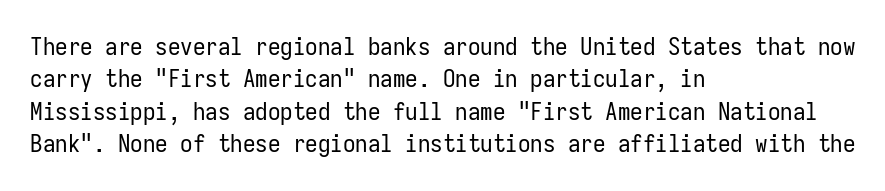
{"italic": "no", "bold": "no", "underline": "no", "align": "left", "line_spacing": "normal", "line_spacing_ratio": 1.3, "letter_spacing": "normal", "letter_spacing_em": 0.0, "glyph_px": 25}
